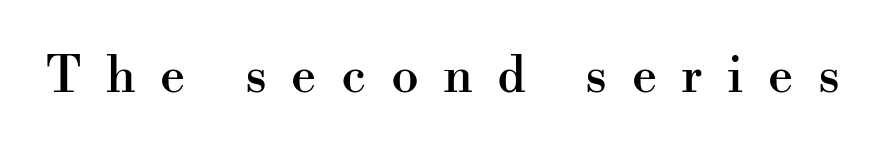
The text was rendered using a seriffed face with decorative stroke endings. Posture: vertical. The rendering uses natural spacing where letterforms have individual widths. Tracking here is generous; glyphs stand well apart from one another.
